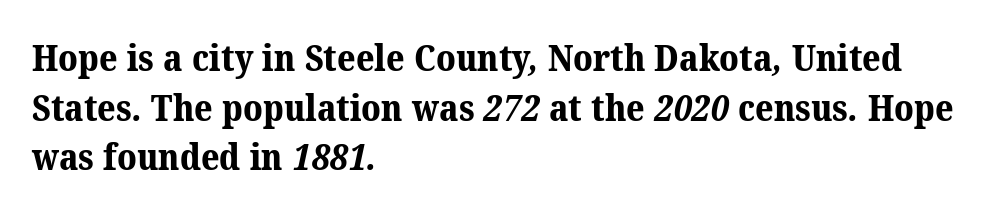
The image shows 36 px bold serif type; set left-aligned, normal line spacing (1.38x), normal letter spacing, not underlined; medium stroke contrast and a medium x-height.
